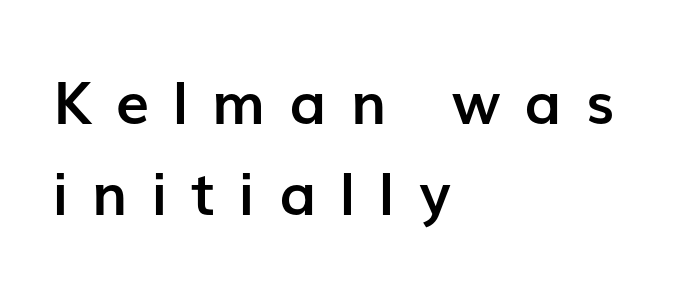
Q: Is the text bold? A: Yes.
Q: Is the text italic (slanted)? A: No, it is upright.
Q: Is the typeface a serif or a sans-serif typeface? A: Sans-serif.
Q: Is the text underlined? A: No.
Q: How is the paragraph aligned? A: Left-aligned.
Q: Is the spacing between letters normal or unusually wide? A: Unusually wide.
Q: Is the spacing between lines tight, normal or loose? A: Normal.
Q: Width (condensed, normal, or wide)? A: Normal.
Q: Stroke contrast? A: Low.
Q: x-height? A: Medium.
Q: Monospaced? A: No.
